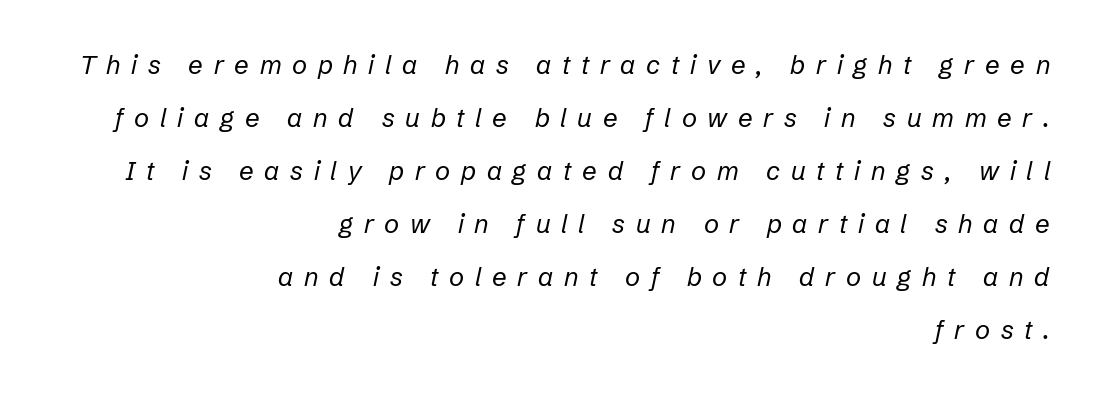
The image shows 26 px text type, italic (leaning right); set right-aligned, loose line spacing (2.04x), unusually wide letter spacing (+0.41 em), not underlined.
